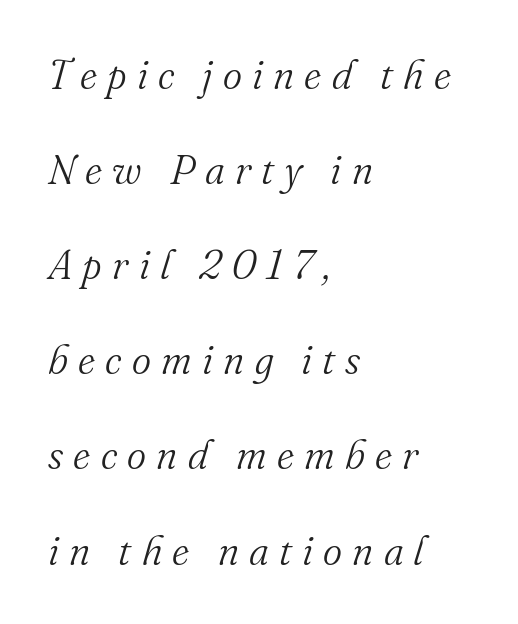
The letterforms sit at book weight or below. This sample trades compactness for vertical openness between lines. Every character sits at an angle, as italics do. Inter-character spacing is expanded well beyond the font's built-in metrics.
